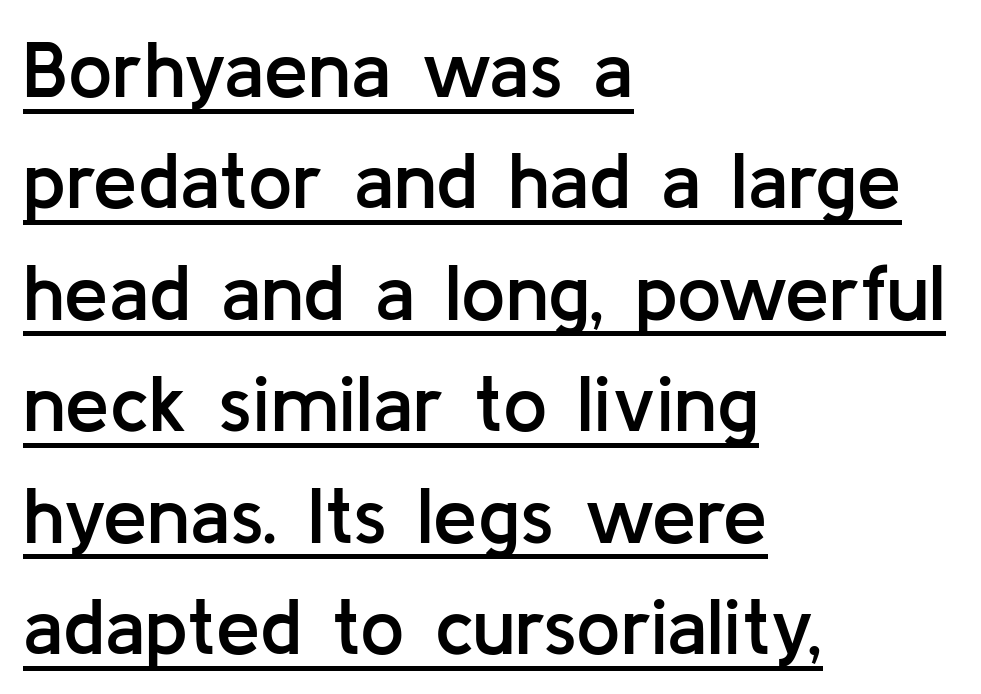
{"serif": "no", "italic": "no", "bold": "semi", "weight": "semibold", "width": "normal", "stroke_contrast": "low", "x_height": "medium", "monospaced": "no", "underline": "yes", "align": "left", "line_spacing": "normal", "line_spacing_ratio": 1.41, "letter_spacing": "normal", "letter_spacing_em": 0.0, "glyph_px": 79}
